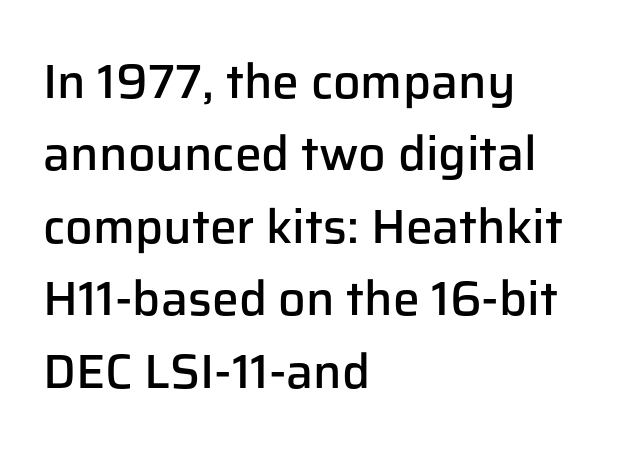
Q: Is the text bold? A: Semi-bold.
Q: Is the text italic (slanted)? A: No, it is upright.
Q: Is the typeface a serif or a sans-serif typeface? A: Sans-serif.
Q: Is the text underlined? A: No.
Q: How is the paragraph aligned? A: Left-aligned.
Q: Is the spacing between letters normal or unusually wide? A: Normal.
Q: Is the spacing between lines tight, normal or loose? A: Normal.
Q: Width (condensed, normal, or wide)? A: Normal.
Q: Stroke contrast? A: Low.
Q: x-height? A: Medium.
Q: Monospaced? A: No.
